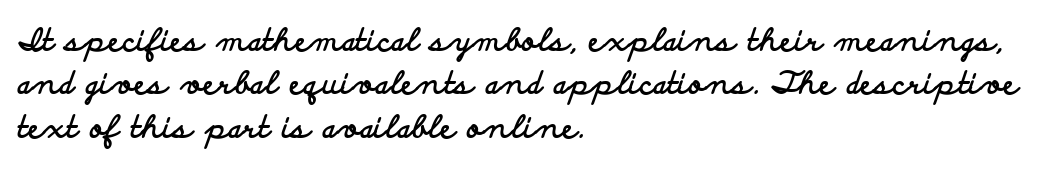
{"serif": "no", "bold": "yes", "weight": "bold", "width": "wide", "stroke_contrast": "low", "x_height": "small", "monospaced": "no", "underline": "no", "align": "left", "line_spacing": "normal", "line_spacing_ratio": 1.4, "letter_spacing": "normal", "letter_spacing_em": 0.0, "glyph_px": 31}
